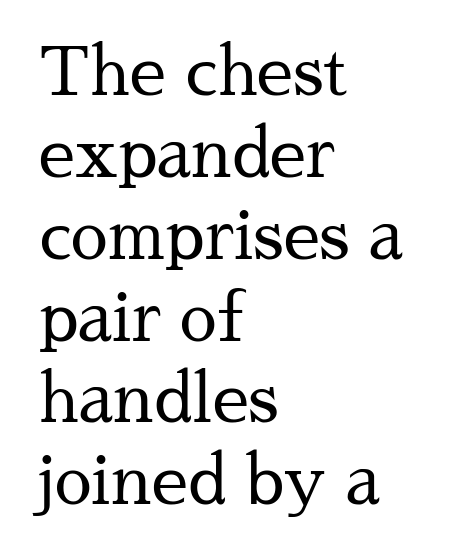
Q: Is the text bold? A: No.
Q: Is the text italic (slanted)? A: No, it is upright.
Q: Is the typeface a serif or a sans-serif typeface? A: Serif.
Q: Is the text underlined? A: No.
Q: How is the paragraph aligned? A: Left-aligned.
Q: Is the spacing between letters normal or unusually wide? A: Normal.
Q: Width (condensed, normal, or wide)? A: Normal.
Q: Stroke contrast? A: Medium.
Q: x-height? A: Medium.
Q: Monospaced? A: No.
